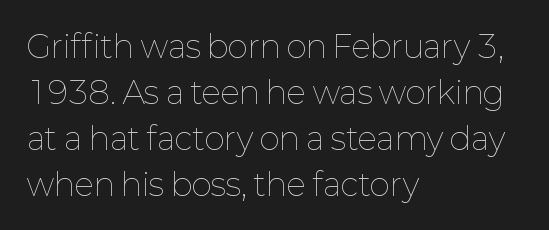
Q: Is the text bold? A: No.
Q: Is the text italic (slanted)? A: No, it is upright.
Q: Is the text underlined? A: No.
Q: How is the paragraph aligned? A: Left-aligned.
Q: Is the spacing between letters normal or unusually wide? A: Normal.
Q: Is the spacing between lines tight, normal or loose? A: Normal.
Q: Width (condensed, normal, or wide)? A: Normal.
Q: Stroke contrast? A: Low.
Q: x-height? A: Medium.
Q: Monospaced? A: No.
